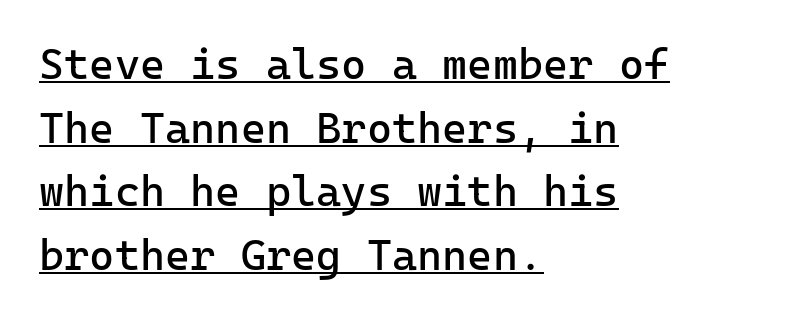
The image shows 43 px regular-weight sans-serif type, upright; set left-aligned, normal line spacing (1.48x), normal letter spacing, underlined; low stroke contrast and a medium x-height.
